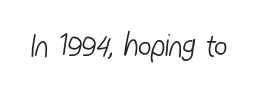
Q: Is the text bold? A: No.
Q: Is the typeface a serif or a sans-serif typeface? A: Sans-serif.
Q: Is the text underlined? A: No.
Q: Is the spacing between letters normal or unusually wide? A: Normal.
Q: Width (condensed, normal, or wide)? A: Condensed.
Q: Stroke contrast? A: Low.
Q: x-height? A: Medium.
Q: Monospaced? A: No.
